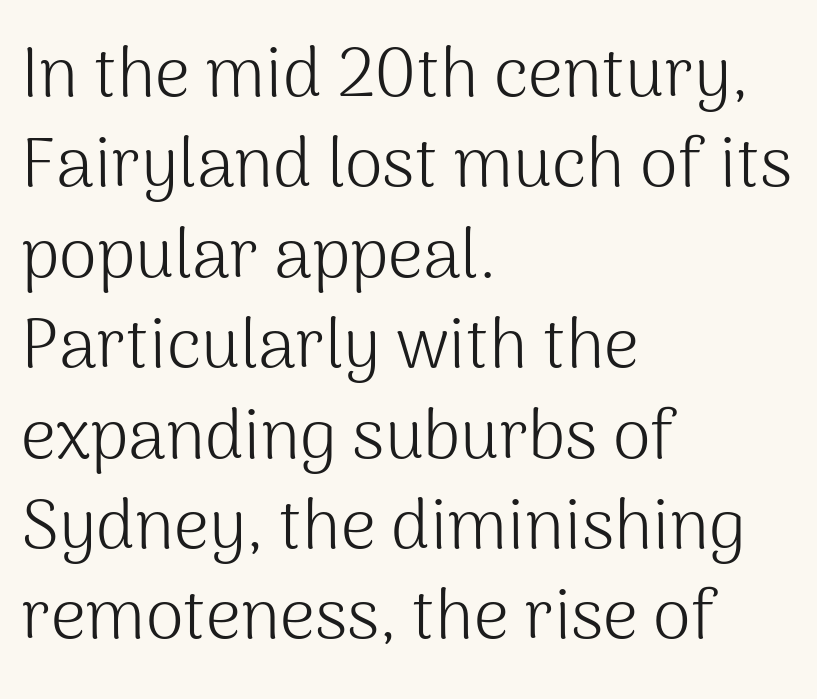
{"serif": "no", "italic": "no", "bold": "no", "weight": "light", "width": "normal", "stroke_contrast": "medium", "x_height": "medium", "monospaced": "no", "underline": "no", "align": "left", "line_spacing": "normal", "line_spacing_ratio": 1.31, "letter_spacing": "normal", "letter_spacing_em": 0.0, "glyph_px": 69}
